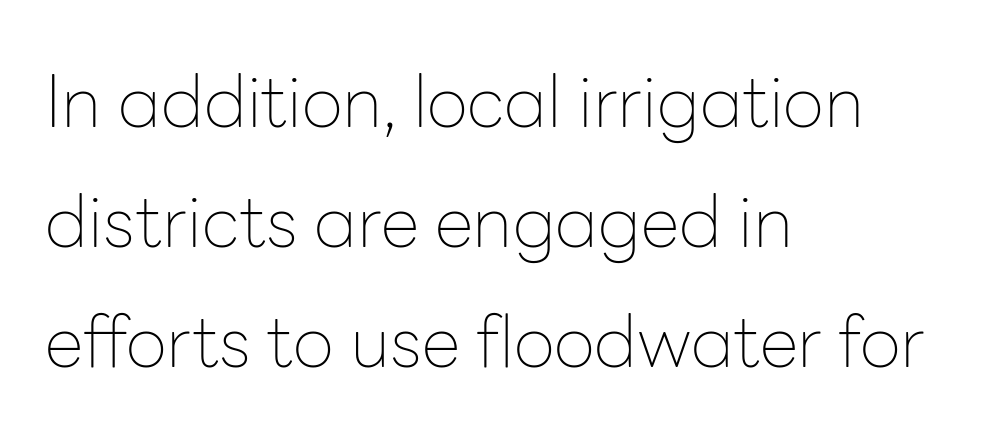
{"serif": "no", "italic": "no", "bold": "no", "weight": "thin", "width": "normal", "stroke_contrast": "low", "x_height": "medium", "monospaced": "no", "underline": "no", "align": "left", "line_spacing": "normal", "line_spacing_ratio": 1.69, "letter_spacing": "normal", "letter_spacing_em": 0.0, "glyph_px": 71}
